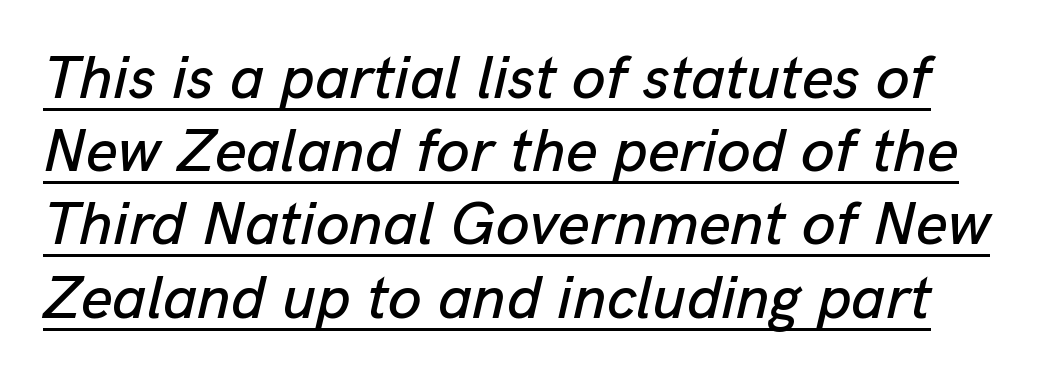
{"italic": "yes", "lean": "right", "slant_degrees": 13, "width": "normal", "stroke_contrast": "low", "x_height": "medium", "monospaced": "no", "underline": "yes", "line_spacing_ratio": 1.2, "letter_spacing": "normal", "letter_spacing_em": 0.0, "glyph_px": 61}
